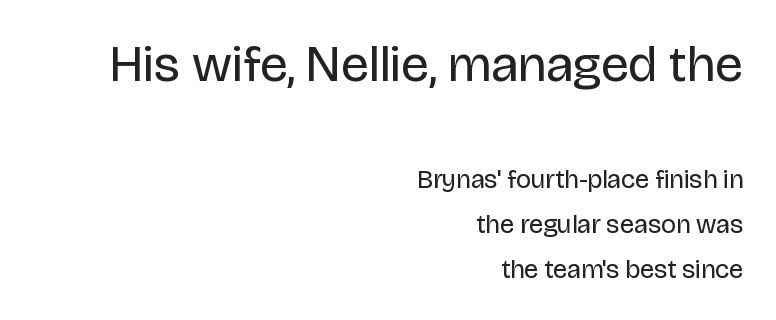
The letterforms sit at book weight or below. This sample is right-justified, so line beginnings fall wherever the words allow. The type family on display is of the sans-serif kind. Does the lettering tilt? It doesn't — this is upright. The first block has been scaled up relative to the second.
